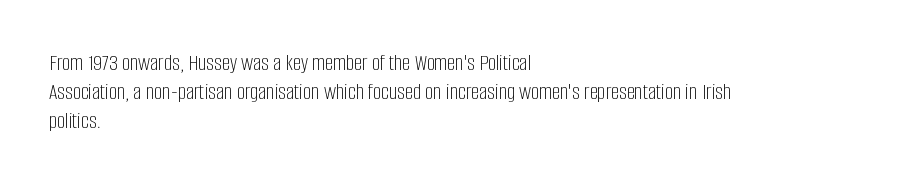
{"italic": "no", "bold": "no", "underline": "no", "align": "left", "line_spacing": "normal", "line_spacing_ratio": 1.27, "letter_spacing": "normal", "letter_spacing_em": 0.0, "glyph_px": 23}
